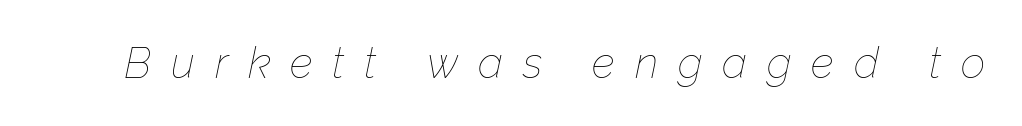
The typeface has the unassuming heft of standard copy or less. Plain, unruled lines of type. Spacing verdict: proportional, widths tailored to each character. Style check: oblique.
